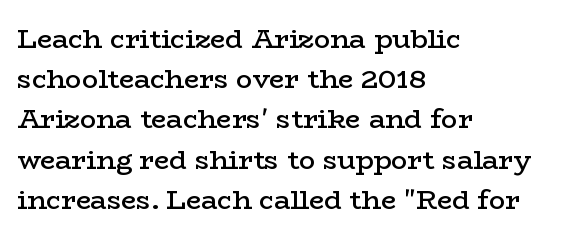
The image shows 27 px text type, upright; set left-aligned, normal line spacing (1.49x), normal letter spacing, not underlined.
